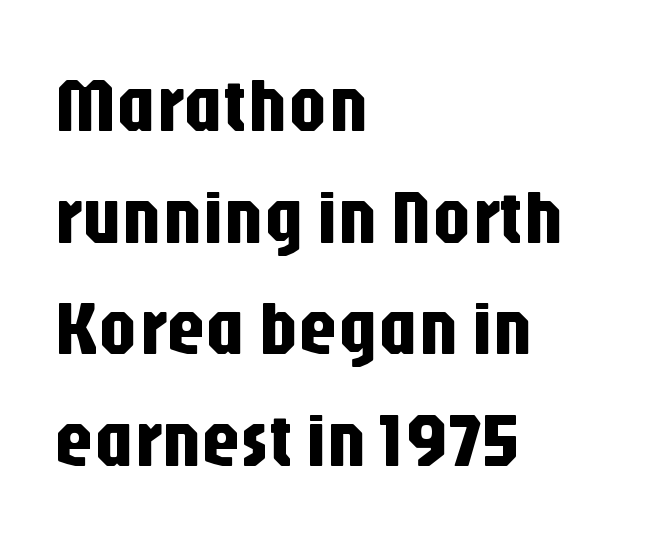
Here the designer chose a conventional face with non-uniform glyph widths. Characters remain perfectly vertical along every line. The letters sit at their default tracking, neither squeezed nor spread. Baseline-to-baseline distance is the conventional proportion of letter height.
